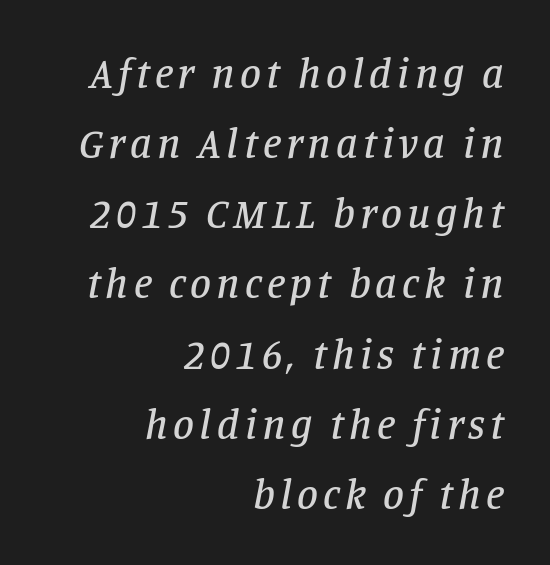
{"serif": "yes", "italic": "yes", "lean": "right", "slant_degrees": 11, "width": "normal", "stroke_contrast": "low", "x_height": "large", "monospaced": "no", "underline": "no", "align": "right", "line_spacing": "normal", "line_spacing_ratio": 1.67, "glyph_px": 42}
